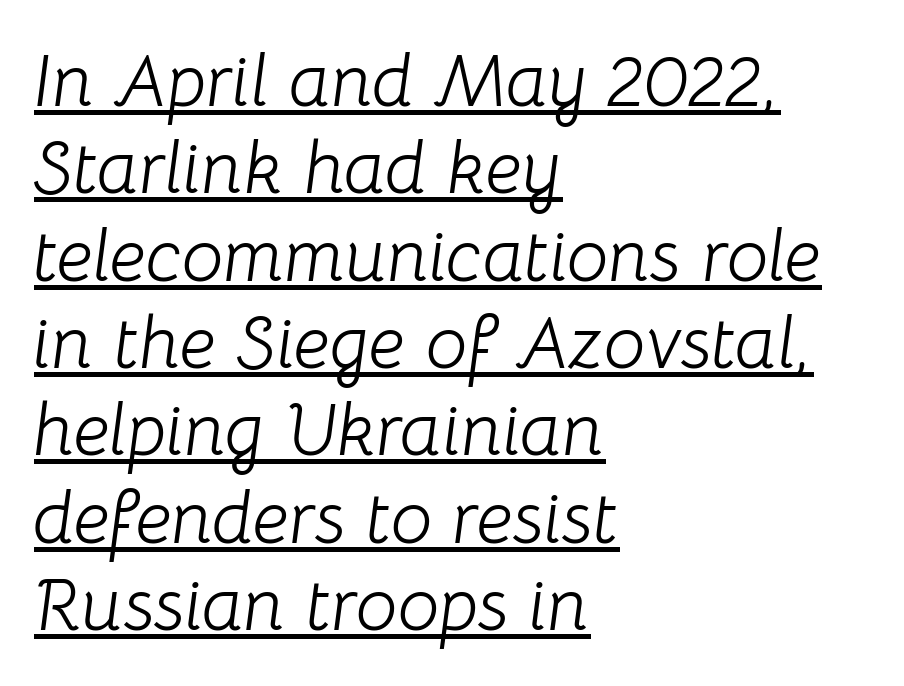
The image shows 74 px light type, italic (leaning right); set left-aligned, line spacing 1.18x, normal letter spacing, underlined; low stroke contrast and a medium x-height.
